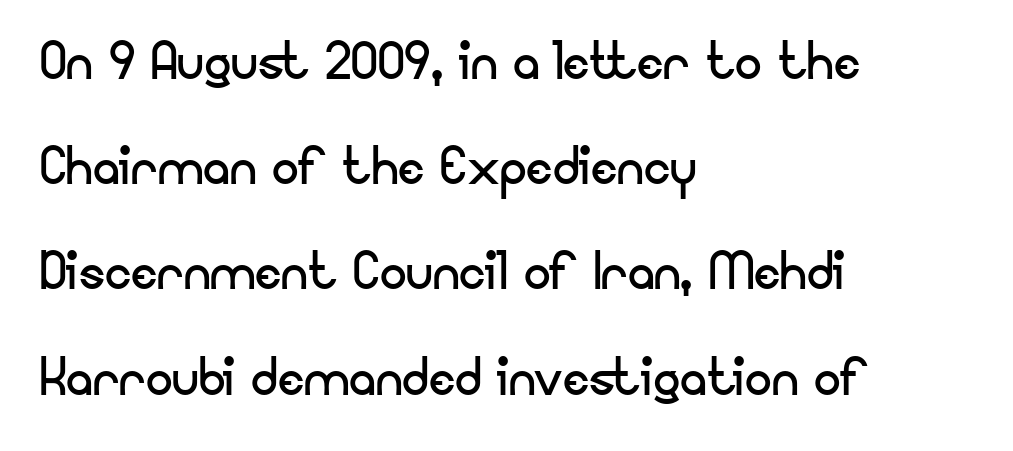
Q: Is the text bold? A: No.
Q: Is the text italic (slanted)? A: No, it is upright.
Q: Is the typeface a serif or a sans-serif typeface? A: Sans-serif.
Q: Is the text underlined? A: No.
Q: How is the paragraph aligned? A: Left-aligned.
Q: Is the spacing between letters normal or unusually wide? A: Normal.
Q: Is the spacing between lines tight, normal or loose? A: Normal.
Q: Width (condensed, normal, or wide)? A: Normal.
Q: Stroke contrast? A: Low.
Q: x-height? A: Small.
Q: Monospaced? A: No.
